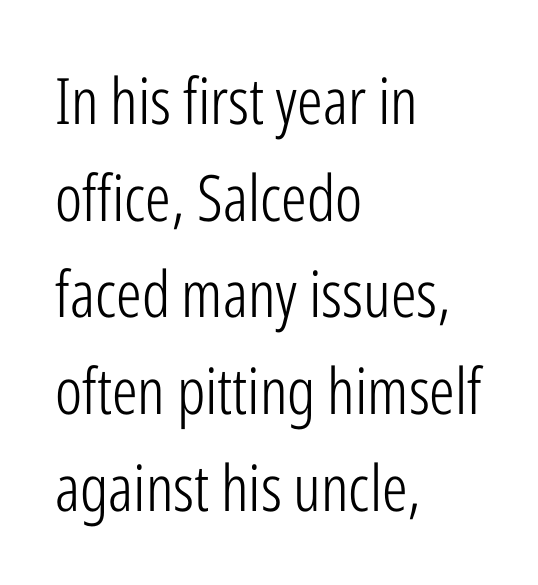
Q: Is the text bold? A: No.
Q: Is the text italic (slanted)? A: No, it is upright.
Q: Is the typeface a serif or a sans-serif typeface? A: Sans-serif.
Q: Is the text underlined? A: No.
Q: How is the paragraph aligned? A: Left-aligned.
Q: Is the spacing between letters normal or unusually wide? A: Normal.
Q: Is the spacing between lines tight, normal or loose? A: Normal.
Q: Width (condensed, normal, or wide)? A: Condensed.
Q: Stroke contrast? A: Low.
Q: x-height? A: Medium.
Q: Monospaced? A: No.
